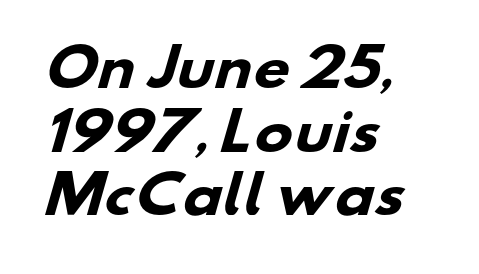
Is the letter spacing exaggerated? No — it looks like the ordinary default. The typeface chosen for these lines omits serifs. The baseline area is clear. A classic flush-left, rag-right setting is used for this passage. Does the weight exceed regular? Yes, all the way to bold. Rows of type keep a routine distance in the vertical direction.
